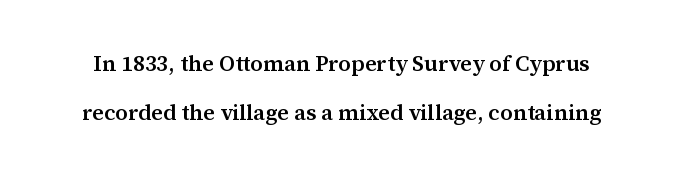
Interline gaps are noticeably wide in this sample. The font's upright variant was chosen for this text. Students, note that the glyphs here touch the page at normal intervals. The characters look somewhat weighty, a semibold short of true bold.
